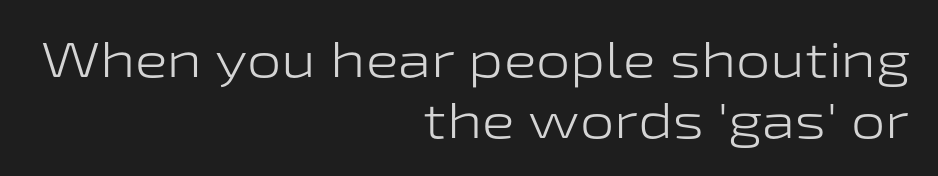
{"serif": "no", "italic": "no", "bold": "no", "weight": "light", "width": "wide", "stroke_contrast": "low", "x_height": "medium", "monospaced": "no", "underline": "no", "align": "right", "line_spacing_ratio": 1.24, "letter_spacing": "normal", "letter_spacing_em": 0.0, "glyph_px": 49}
